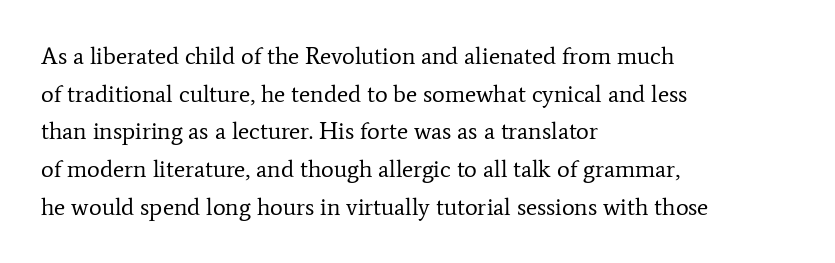
The setting favours the left margin, as ordinary paragraphs usually do. The face looks like a standard text weight, possibly lighter. Each row of text sits above clean, open space. Posture: straight, roman, zero tilt.
